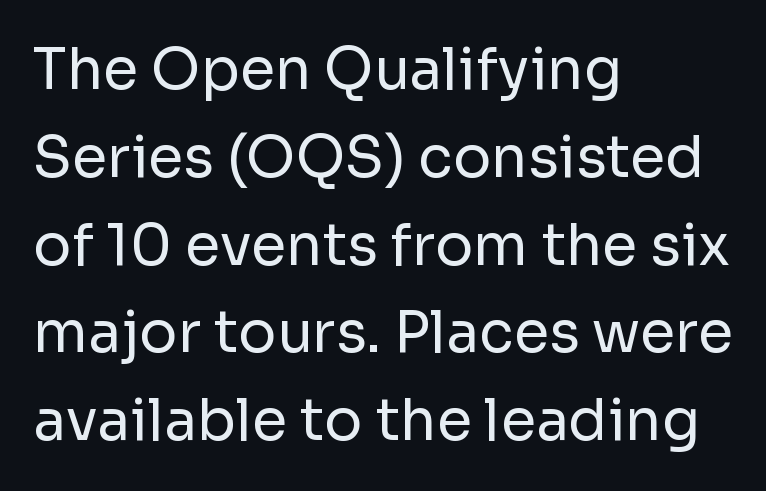
{"serif": "no", "italic": "no", "bold": "no", "weight": "regular", "width": "normal", "stroke_contrast": "low", "x_height": "medium", "monospaced": "no", "underline": "no", "align": "left", "line_spacing": "normal", "line_spacing_ratio": 1.54, "letter_spacing": "normal", "letter_spacing_em": 0.0, "glyph_px": 57}
